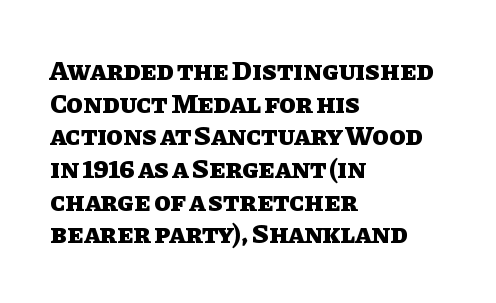
Q: Is the text bold? A: Yes.
Q: Is the text italic (slanted)? A: No, it is upright.
Q: Is the text underlined? A: No.
Q: How is the paragraph aligned? A: Left-aligned.
Q: Is the spacing between letters normal or unusually wide? A: Normal.
